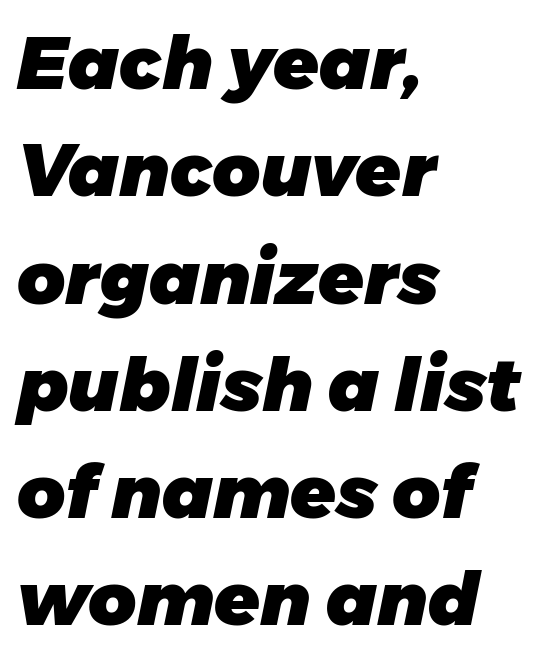
{"italic": "yes", "lean": "right", "slant_degrees": 11, "bold": "yes", "weight": "heavy", "width": "normal", "stroke_contrast": "low", "x_height": "medium", "monospaced": "no", "underline": "no", "align": "left", "line_spacing": "normal", "line_spacing_ratio": 1.45, "letter_spacing": "normal", "letter_spacing_em": 0.0, "glyph_px": 74}
